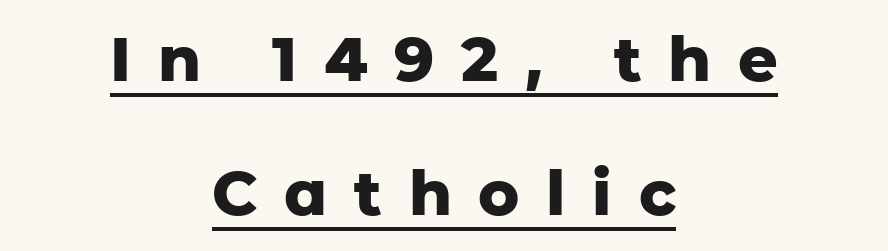
The image shows 62 px heavy sans-serif type, upright; set centered, loose line spacing (2.16x), unusually wide letter spacing (+0.43 em), underlined; low stroke contrast and a medium x-height.
